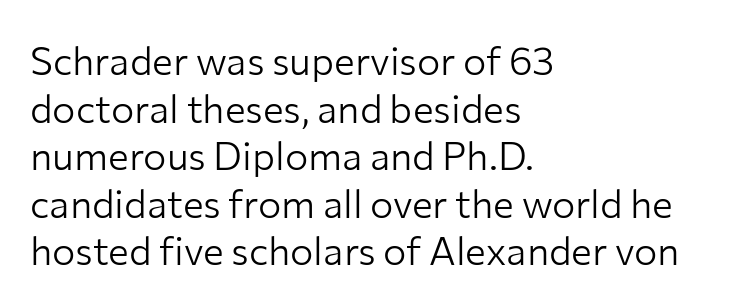
Q: Is the text bold? A: No.
Q: Is the text italic (slanted)? A: No, it is upright.
Q: Is the typeface a serif or a sans-serif typeface? A: Sans-serif.
Q: Is the text underlined? A: No.
Q: How is the paragraph aligned? A: Left-aligned.
Q: Is the spacing between letters normal or unusually wide? A: Normal.
Q: Width (condensed, normal, or wide)? A: Normal.
Q: Stroke contrast? A: Low.
Q: x-height? A: Medium.
Q: Monospaced? A: No.
